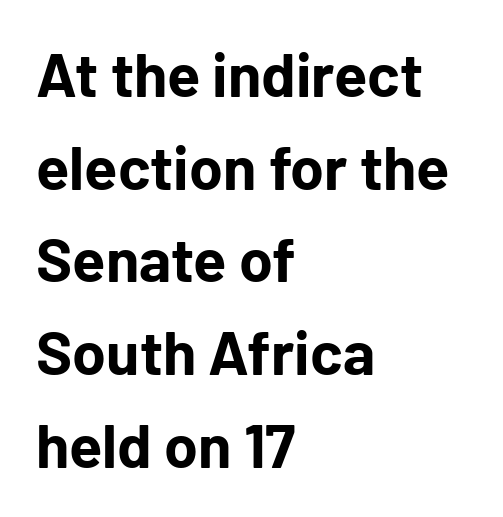
The passage shown is not underscored anywhere. The face used here is rendered with its standard letterfit. Do the characters align in a grid? No, the font is proportional. Leading matches the norm, producing a regular column. The passage shown is typeset with a sans-serif family.
